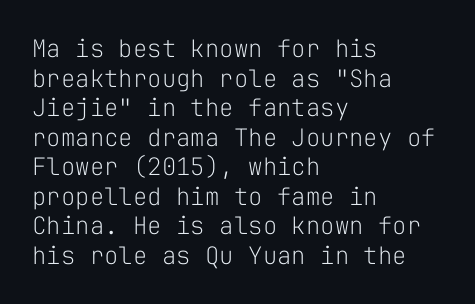
Words appear dense and cohesive because spacing is normal. Stem width sits at or under what a default text font uses. Honestly, there is no underline to notice here at all. The lettering stays uniformly vertical, giving the passage a roman look.
